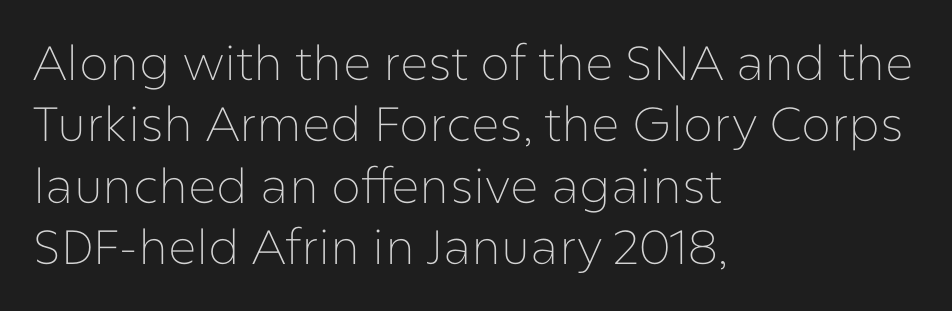
{"serif": "no", "italic": "no", "bold": "no", "weight": "thin", "width": "normal", "stroke_contrast": "low", "x_height": "medium", "monospaced": "no", "underline": "no", "align": "left", "line_spacing": "normal", "line_spacing_ratio": 1.28, "letter_spacing": "normal", "letter_spacing_em": 0.0, "glyph_px": 48}
